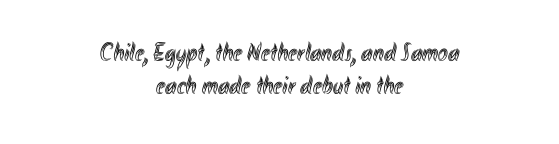
The image shows 26 px text type; set centered, normal line spacing (1.28x), normal letter spacing, not underlined.
